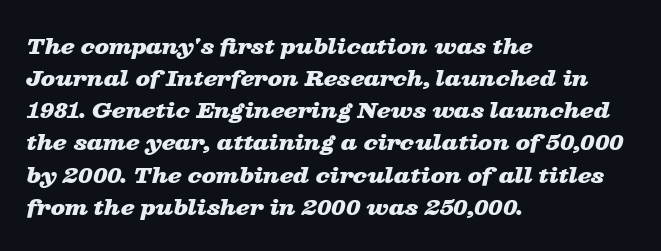
{"italic": "yes", "lean": "right", "slant_degrees": 13, "bold": "yes", "underline": "no", "align": "left", "line_spacing": "normal", "line_spacing_ratio": 1.53, "letter_spacing": "normal", "letter_spacing_em": 0.0, "glyph_px": 21}
